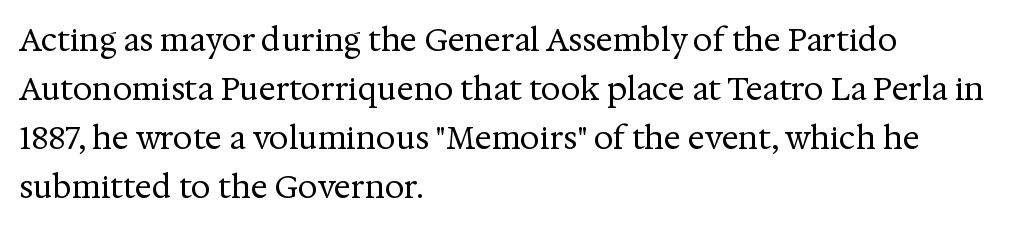
{"serif": "yes", "italic": "no", "bold": "no", "weight": "regular", "width": "normal", "stroke_contrast": "medium", "x_height": "medium", "monospaced": "no", "underline": "no", "align": "left", "line_spacing": "normal", "line_spacing_ratio": 1.58, "letter_spacing": "normal", "letter_spacing_em": 0.0, "glyph_px": 31}
